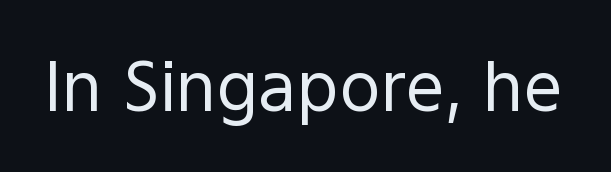
The image shows 69 px regular-weight sans-serif type, upright; set normal letter spacing, not underlined; a medium x-height.
